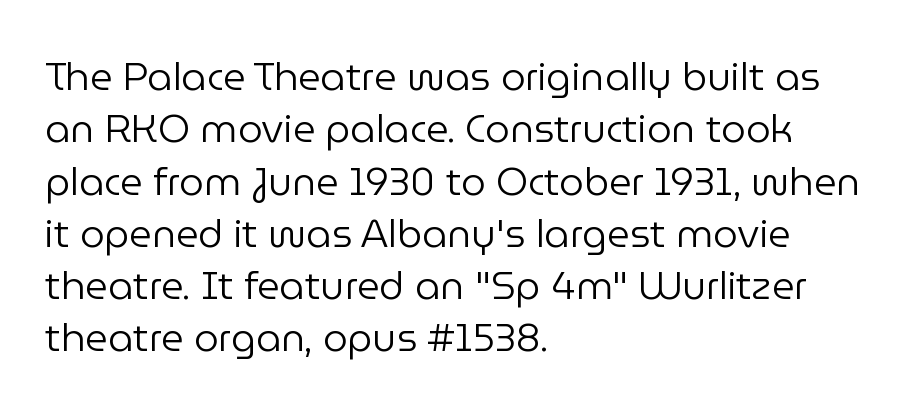
Decoration check: the copy has no underline. Regarding leading, the lines here are spaced in the standard way. Each line starts at the same left margin while the right side varies. These lines are rendered in a variable-pitch font. These lines are composed in type without serifs. Caption: face not bold, strokes unweighted.
